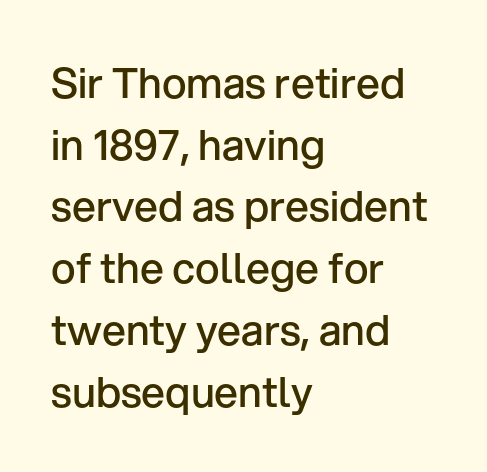
{"serif": "no", "italic": "no", "bold": "semi", "weight": "semibold", "width": "normal", "stroke_contrast": "low", "x_height": "medium", "monospaced": "no", "underline": "no", "align": "left", "line_spacing": "normal", "line_spacing_ratio": 1.47, "letter_spacing": "normal", "letter_spacing_em": 0.0, "glyph_px": 42}
